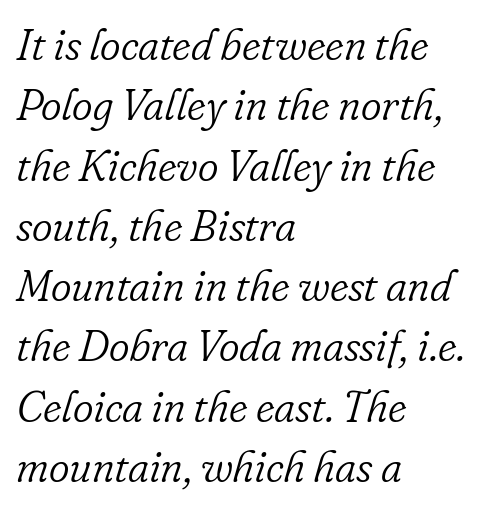
Q: Is the text bold? A: No.
Q: Is the text italic (slanted)? A: Yes, it leans right by about 16 degrees.
Q: Is the typeface a serif or a sans-serif typeface? A: Serif.
Q: Is the text underlined? A: No.
Q: How is the paragraph aligned? A: Left-aligned.
Q: Is the spacing between letters normal or unusually wide? A: Normal.
Q: Is the spacing between lines tight, normal or loose? A: Normal.
Q: Width (condensed, normal, or wide)? A: Normal.
Q: Stroke contrast? A: Low.
Q: x-height? A: Small.
Q: Monospaced? A: No.
